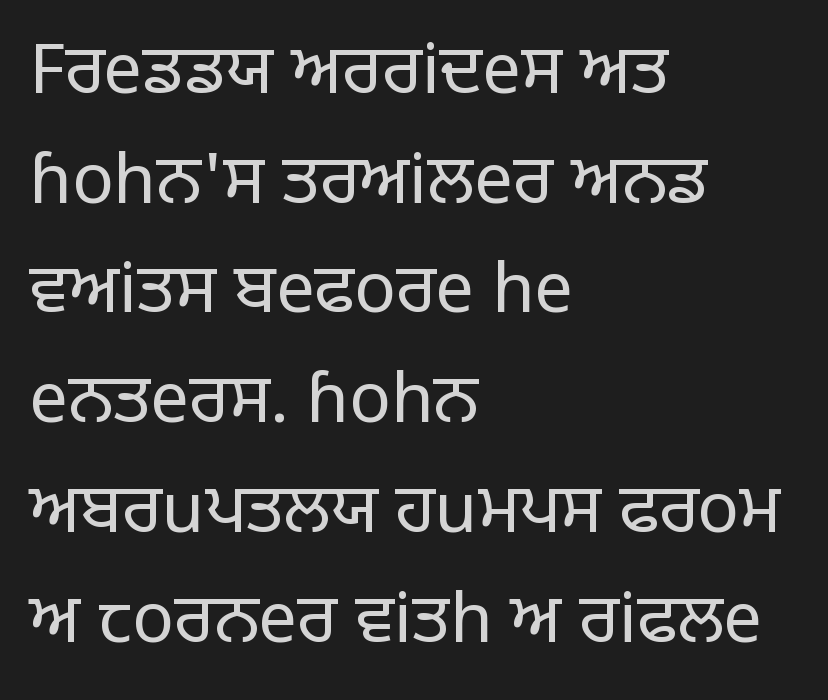
The image shows 69 px regular-weight sans-serif type, upright; set left-aligned, normal line spacing (1.59x), normal letter spacing, not underlined; low stroke contrast and a large x-height.
